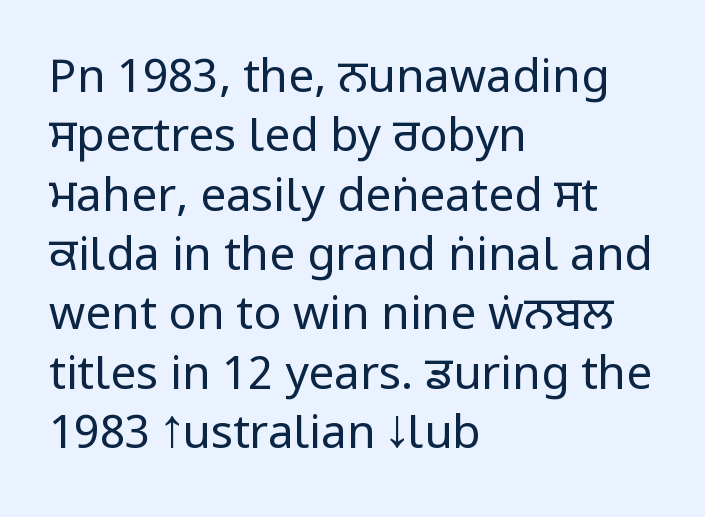
The image shows 46 px regular-weight, condensed sans-serif type, upright; set left-aligned, normal line spacing (1.29x), normal letter spacing, not underlined; low stroke contrast and a large x-height.
